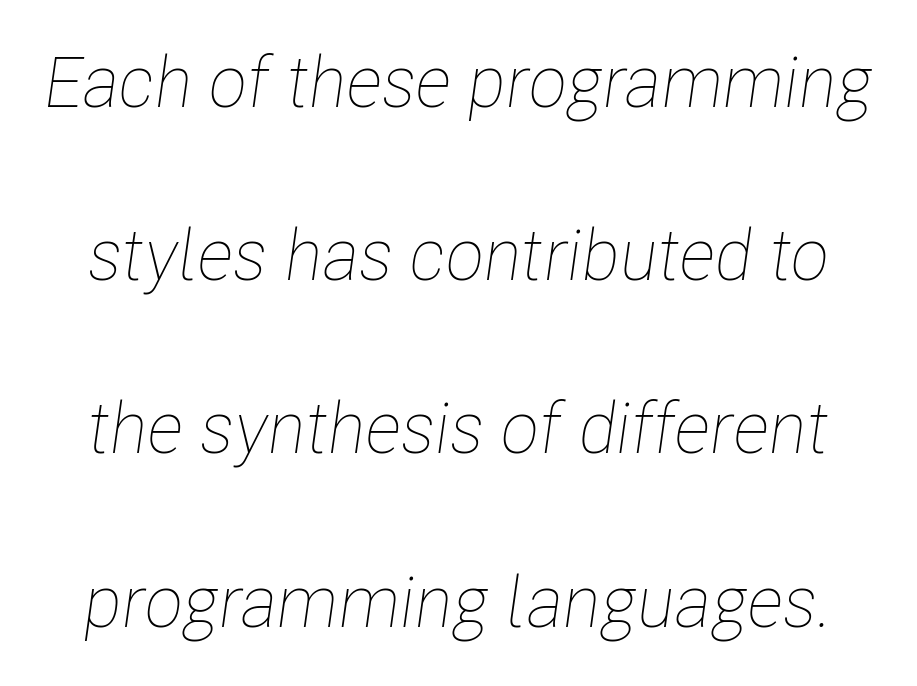
The image shows 71 px thin, condensed type, italic (leaning right); set loose line spacing (2.44x), normal letter spacing, not underlined; low stroke contrast and a medium x-height.
